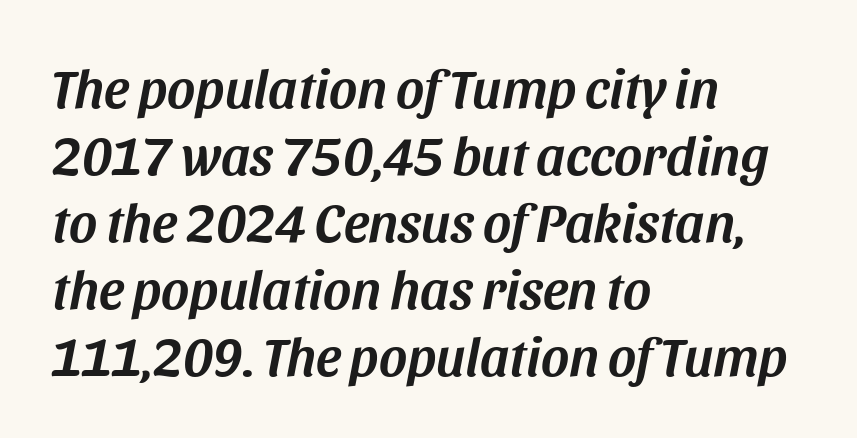
Q: Is the text italic (slanted)? A: Yes, it leans right by about 11 degrees.
Q: Is the text underlined? A: No.
Q: How is the paragraph aligned? A: Left-aligned.
Q: Is the spacing between letters normal or unusually wide? A: Normal.
Q: Width (condensed, normal, or wide)? A: Normal.
Q: Stroke contrast? A: Medium.
Q: x-height? A: Large.
Q: Monospaced? A: No.
